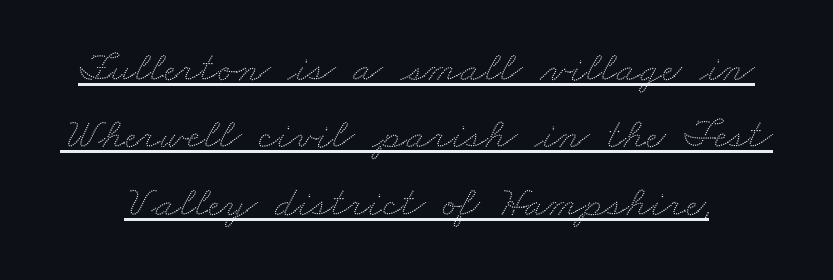
{"width": "wide", "stroke_contrast": "low", "x_height": "small", "monospaced": "no", "underline": "yes", "line_spacing": "normal", "line_spacing_ratio": 1.53, "letter_spacing": "normal", "letter_spacing_em": 0.0, "glyph_px": 44}
